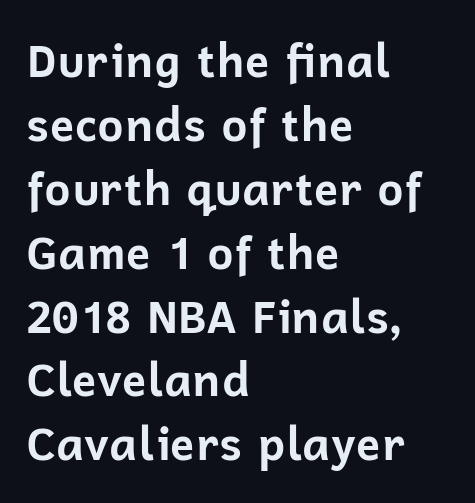
Does the copy run flush right? No — it runs flush left. Underlining? Definitely not there. Is the type bold? Yes — the strokes are clearly thick and heavy. Look at the tracking — it's just the regular setting, nothing added. Posture: straight, roman, zero tilt.
